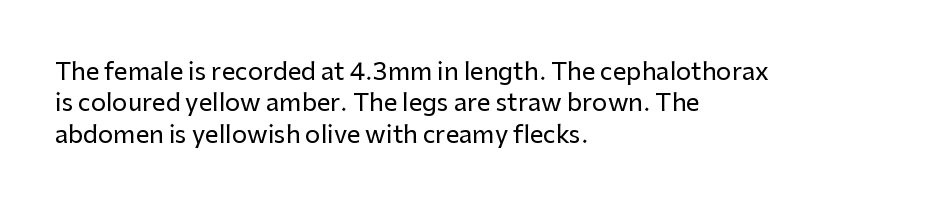
Here the glyphs are tracked normally, forming tight word shapes. Type without underlining. A roman cut, with each character standing at attention. A classic flush-left, rag-right setting is used for this passage.
